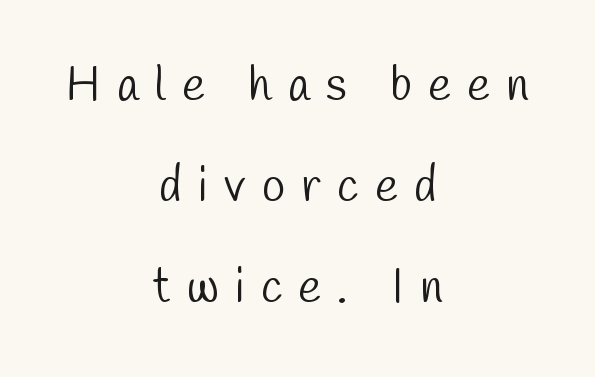
{"serif": "no", "bold": "no", "weight": "light", "width": "condensed", "stroke_contrast": "low", "x_height": "medium", "monospaced": "no", "underline": "no", "align": "center", "line_spacing": "loose", "line_spacing_ratio": 2.1, "letter_spacing": "wide", "letter_spacing_em": 0.34, "glyph_px": 48}
